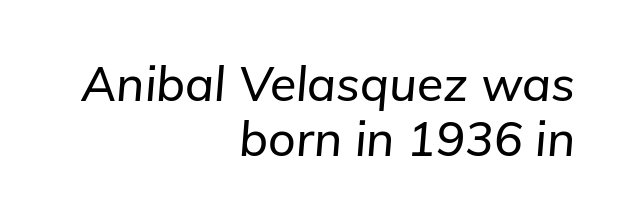
Q: Is the text italic (slanted)? A: Yes, it leans right by about 5 degrees.
Q: Is the text underlined? A: No.
Q: How is the paragraph aligned? A: Right-aligned.
Q: Is the spacing between letters normal or unusually wide? A: Normal.
Q: Is the spacing between lines tight, normal or loose? A: Tight.
Q: Width (condensed, normal, or wide)? A: Normal.
Q: Stroke contrast? A: Low.
Q: x-height? A: Medium.
Q: Monospaced? A: No.
